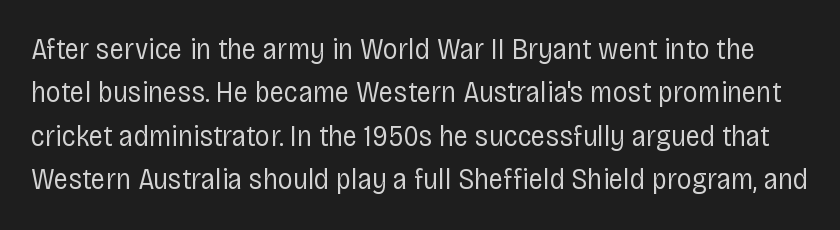
Q: Is the text bold? A: No.
Q: Is the text italic (slanted)? A: No, it is upright.
Q: Is the typeface a serif or a sans-serif typeface? A: Sans-serif.
Q: Is the text underlined? A: No.
Q: Is the spacing between letters normal or unusually wide? A: Normal.
Q: Is the spacing between lines tight, normal or loose? A: Normal.
Q: Width (condensed, normal, or wide)? A: Condensed.
Q: Stroke contrast? A: Low.
Q: x-height? A: Large.
Q: Monospaced? A: No.
